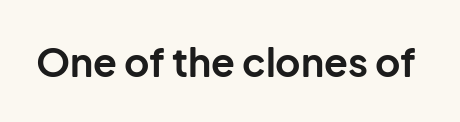
The face used here is rendered with its standard letterfit. Only glyphs here, with clear space below each row. Is this a fixed-width face? No — the glyphs have proportional, varying widths. Ordinary non-slanted type is in use. Thick stems and heavy bowls — unmistakably bold. The type family on display is of the sans-serif kind.
